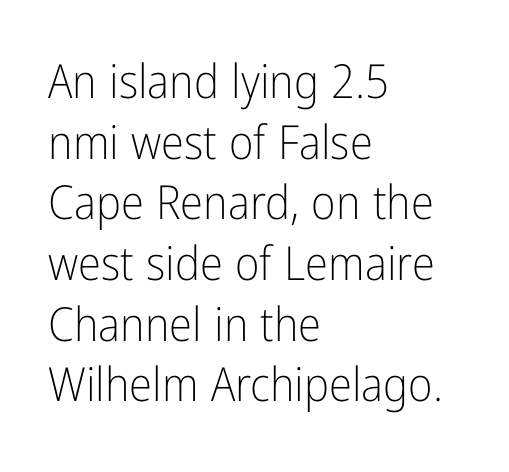
Glance below the letters and you will spot only blank space. Bold? No — there's no thickening of the strokes. Does the lettering tilt? It doesn't — this is upright. Serifs: no, the terminals of the letterforms are clean. A typesetter would call this zero additional tracking. The setting favours the left margin, as ordinary paragraphs usually do.
